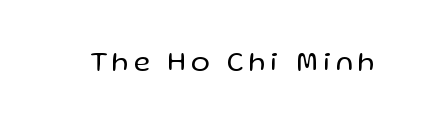
{"serif": "no", "italic": "no", "bold": "no", "weight": "regular", "width": "normal", "stroke_contrast": "low", "x_height": "medium", "monospaced": "no", "underline": "no", "glyph_px": 28}
